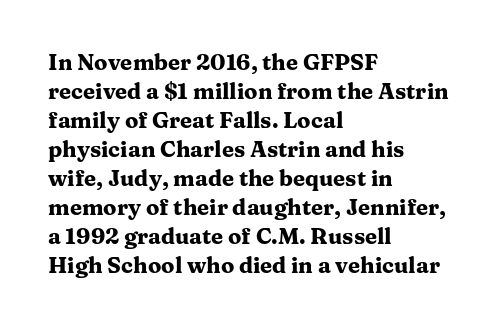
Q: Is the text bold? A: Yes.
Q: Is the text italic (slanted)? A: No, it is upright.
Q: Is the text underlined? A: No.
Q: How is the paragraph aligned? A: Left-aligned.
Q: Is the spacing between letters normal or unusually wide? A: Normal.
Q: Is the spacing between lines tight, normal or loose? A: Normal.
